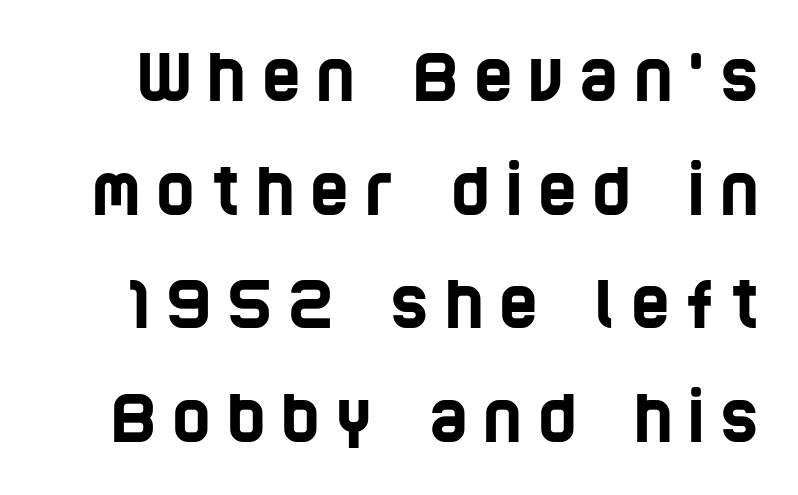
The image shows 66 px condensed sans-serif type; set line spacing 1.72x, unusually wide letter spacing (+0.24 em), not underlined; low stroke contrast and a large x-height.
